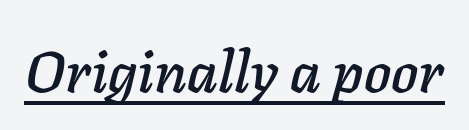
{"italic": "yes", "lean": "right", "slant_degrees": 11, "width": "normal", "stroke_contrast": "low", "x_height": "medium", "monospaced": "no", "underline": "yes", "letter_spacing": "normal", "letter_spacing_em": 0.0, "glyph_px": 58}
